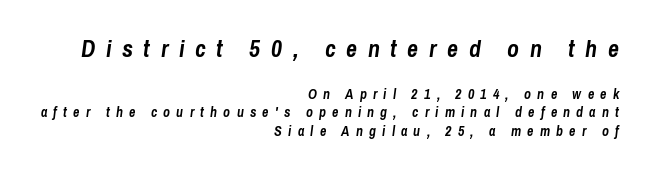
{"italic": "yes", "lean": "right", "slant_degrees": 8, "bold": "yes", "underline": "no", "align": "right", "line_spacing": "normal", "line_spacing_ratio": 1.32, "letter_spacing": "wide", "letter_spacing_em": 0.44, "larger_block": "first", "size_ratio": 1.71, "glyph_px": 24}
